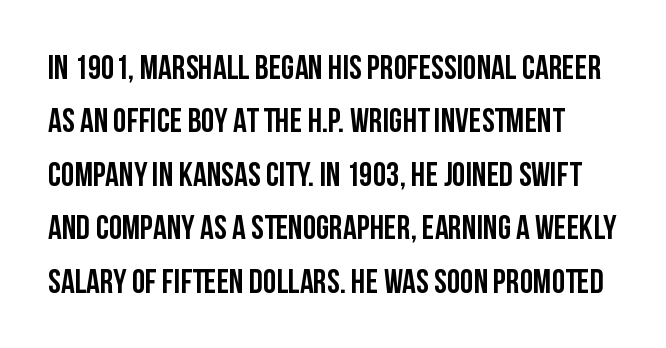
{"serif": "no", "italic": "no", "width": "condensed", "stroke_contrast": "low", "x_height": "large", "monospaced": "no", "underline": "no", "line_spacing": "normal", "line_spacing_ratio": 1.57, "letter_spacing": "normal", "letter_spacing_em": 0.0, "glyph_px": 34}
